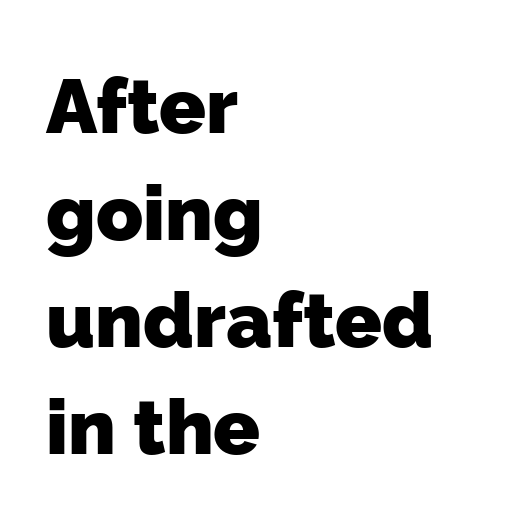
Q: Is the text bold? A: Yes.
Q: Is the typeface a serif or a sans-serif typeface? A: Sans-serif.
Q: Is the text underlined? A: No.
Q: How is the paragraph aligned? A: Left-aligned.
Q: Is the spacing between letters normal or unusually wide? A: Normal.
Q: Is the spacing between lines tight, normal or loose? A: Normal.
Q: Width (condensed, normal, or wide)? A: Normal.
Q: Stroke contrast? A: Low.
Q: x-height? A: Medium.
Q: Monospaced? A: No.
